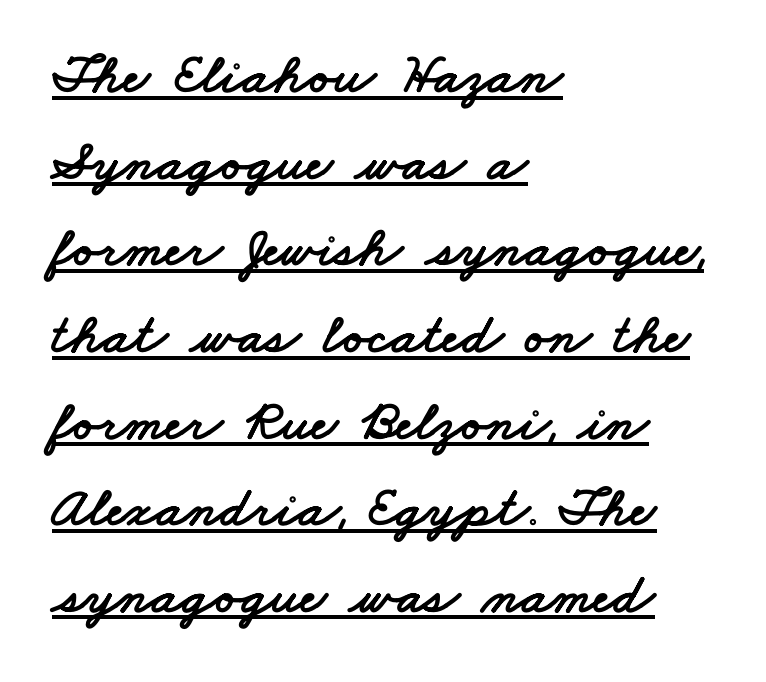
{"serif": "no", "width": "wide", "stroke_contrast": "low", "x_height": "small", "monospaced": "no", "underline": "yes", "align": "left", "line_spacing": "normal", "line_spacing_ratio": 1.52, "letter_spacing": "normal", "letter_spacing_em": 0.0, "glyph_px": 57}
